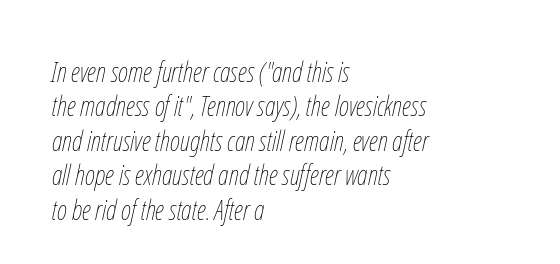
Q: Is the text bold? A: No.
Q: Is the text italic (slanted)? A: Yes, it leans right by about 12 degrees.
Q: Is the text underlined? A: No.
Q: How is the paragraph aligned? A: Left-aligned.
Q: Is the spacing between letters normal or unusually wide? A: Normal.
Q: Width (condensed, normal, or wide)? A: Condensed.
Q: Stroke contrast? A: Low.
Q: x-height? A: Medium.
Q: Monospaced? A: No.
